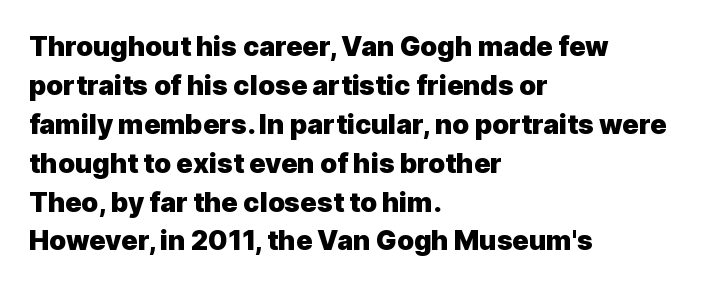
The image shows 27 px bold type, upright; set left-aligned, normal line spacing (1.44x), normal letter spacing, not underlined.
